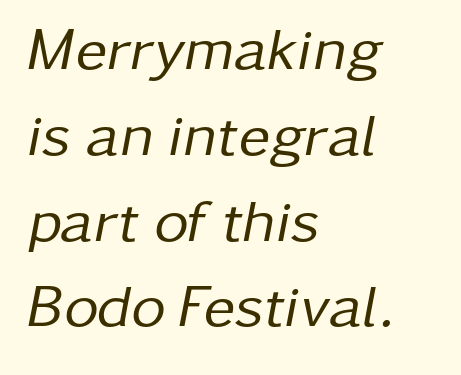
Line spacing here is normal. Reading down the block, your eye returns to a fixed left position each line. The passage shown has conventional tracking throughout. Weight: regular or lighter. Think of a printed novel: that variable character pitch is what you see here. Italic: yes, the glyphs are oblique.
